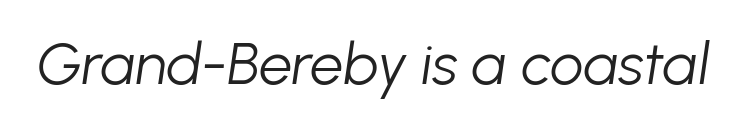
Varying glyph widths throughout — classic text-font behaviour. Is the type slanted? Yes — the strokes lean at a clear angle. Weight: regular or lighter. The space beneath each line is pristine and unruled. The horizontal fit of the characters is conventional and even.
